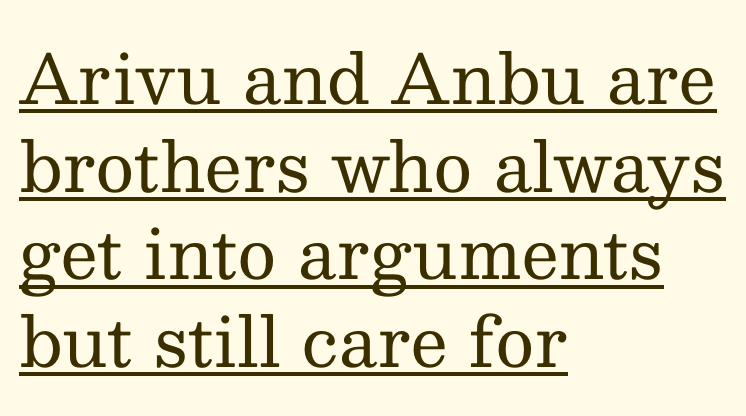
Q: Is the text bold? A: No.
Q: Is the text italic (slanted)? A: No, it is upright.
Q: Is the typeface a serif or a sans-serif typeface? A: Serif.
Q: Is the text underlined? A: Yes.
Q: How is the paragraph aligned? A: Left-aligned.
Q: Is the spacing between letters normal or unusually wide? A: Normal.
Q: Is the spacing between lines tight, normal or loose? A: Normal.
Q: Width (condensed, normal, or wide)? A: Normal.
Q: Stroke contrast? A: Medium.
Q: x-height? A: Medium.
Q: Monospaced? A: No.
